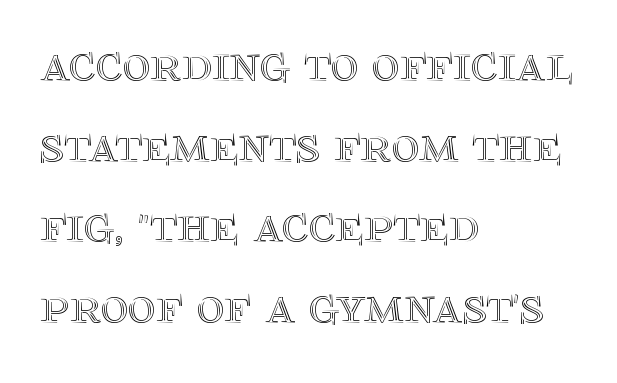
The image shows 53 px text type, upright; set left-aligned, normal line spacing (1.52x), normal letter spacing, not underlined; a large x-height.
